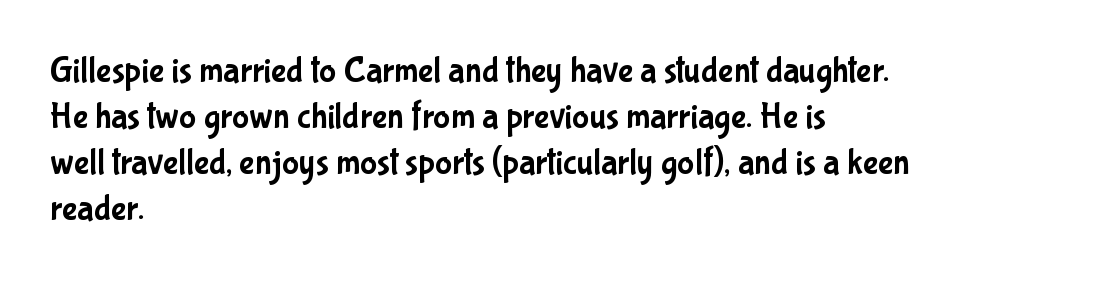
{"serif": "no", "italic": "no", "width": "condensed", "stroke_contrast": "low", "x_height": "medium", "monospaced": "no", "underline": "no", "align": "left", "line_spacing": "normal", "line_spacing_ratio": 1.28, "letter_spacing": "normal", "letter_spacing_em": 0.0, "glyph_px": 36}
